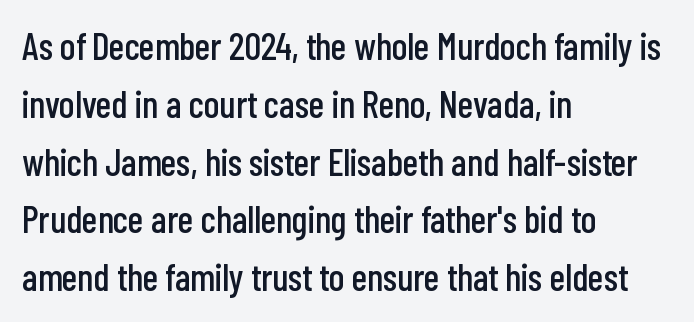
Q: Is the text italic (slanted)? A: No, it is upright.
Q: Is the typeface a serif or a sans-serif typeface? A: Sans-serif.
Q: Is the text underlined? A: No.
Q: How is the paragraph aligned? A: Left-aligned.
Q: Is the spacing between letters normal or unusually wide? A: Normal.
Q: Is the spacing between lines tight, normal or loose? A: Normal.
Q: Width (condensed, normal, or wide)? A: Condensed.
Q: Stroke contrast? A: Low.
Q: x-height? A: Medium.
Q: Monospaced? A: No.
